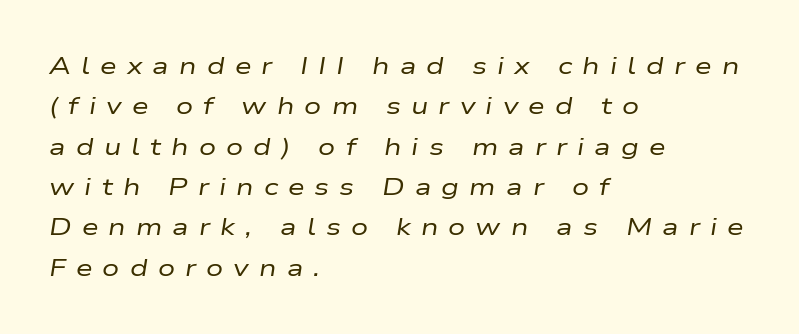
{"italic": "yes", "lean": "right", "slant_degrees": 9, "bold": "no", "underline": "no", "align": "left", "line_spacing": "normal", "line_spacing_ratio": 1.68, "letter_spacing": "wide", "letter_spacing_em": 0.42, "glyph_px": 24}
